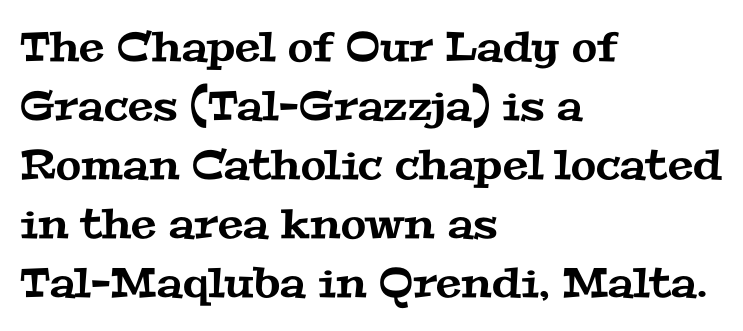
Q: Is the typeface a serif or a sans-serif typeface? A: Serif.
Q: Is the text underlined? A: No.
Q: How is the paragraph aligned? A: Left-aligned.
Q: Is the spacing between letters normal or unusually wide? A: Normal.
Q: Is the spacing between lines tight, normal or loose? A: Normal.
Q: Width (condensed, normal, or wide)? A: Wide.
Q: Stroke contrast? A: Medium.
Q: x-height? A: Medium.
Q: Monospaced? A: No.
